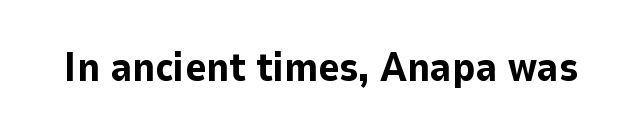
{"serif": "no", "italic": "no", "bold": "yes", "weight": "bold", "width": "normal", "stroke_contrast": "low", "x_height": "medium", "monospaced": "no", "underline": "no", "letter_spacing": "normal", "letter_spacing_em": 0.0, "glyph_px": 40}
